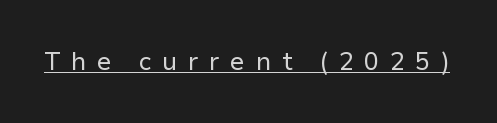
Q: Is the text bold? A: No.
Q: Is the text italic (slanted)? A: No, it is upright.
Q: Is the text underlined? A: Yes.
Q: Is the spacing between letters normal or unusually wide? A: Unusually wide.
